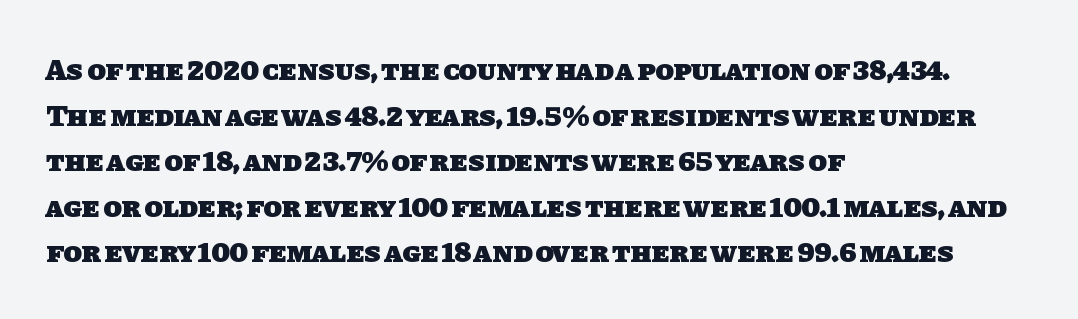
Nothing unusual about the tracking: characters are spaced as the font intends. Pretty heavy lettering here — definitely bold. The passage shown is not underscored anywhere. Is there much room between lines? A standard amount, neither cramped nor airy.
